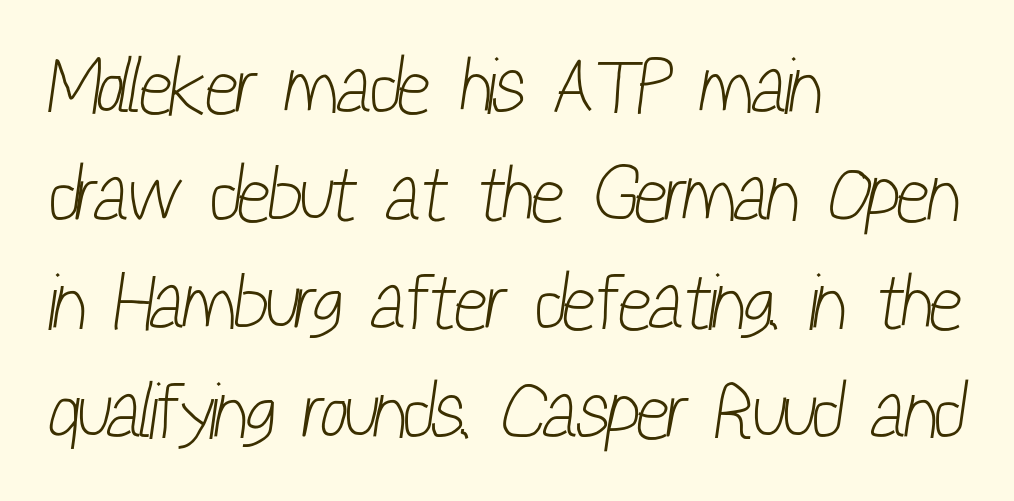
{"serif": "no", "bold": "no", "weight": "light", "width": "condensed", "stroke_contrast": "low", "x_height": "medium", "monospaced": "no", "underline": "no", "align": "left", "line_spacing": "normal", "line_spacing_ratio": 1.37, "letter_spacing": "normal", "letter_spacing_em": 0.0, "glyph_px": 79}
